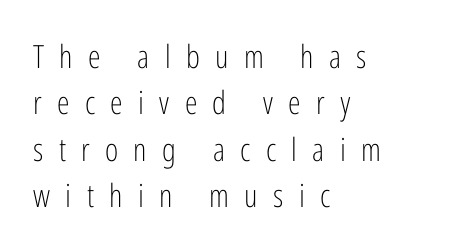
{"serif": "no", "italic": "no", "bold": "no", "weight": "light", "width": "condensed", "stroke_contrast": "low", "x_height": "medium", "monospaced": "no", "underline": "no", "align": "left", "line_spacing": "normal", "line_spacing_ratio": 1.45, "letter_spacing": "wide", "letter_spacing_em": 0.48, "glyph_px": 32}
